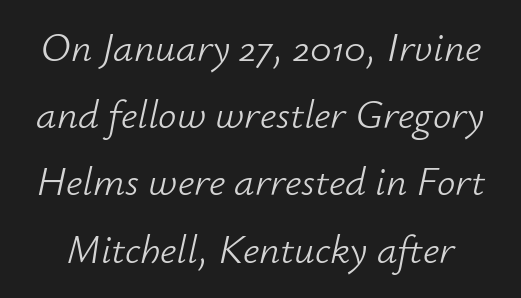
{"italic": "yes", "lean": "right", "slant_degrees": 12, "bold": "no", "weight": "light", "width": "normal", "stroke_contrast": "low", "x_height": "small", "monospaced": "no", "underline": "no", "line_spacing": "normal", "line_spacing_ratio": 1.64, "letter_spacing": "normal", "letter_spacing_em": 0.0, "glyph_px": 41}
